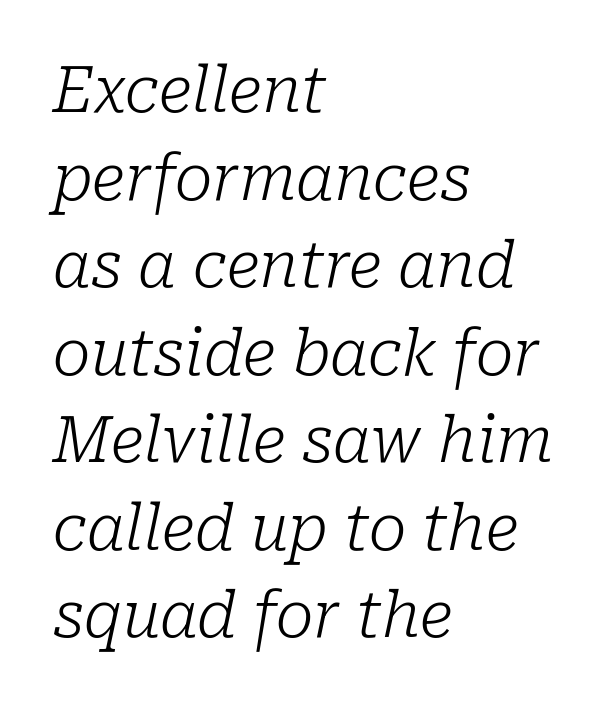
The image shows 63 px light serif type, italic (leaning right); set left-aligned, normal line spacing (1.39x), normal letter spacing, not underlined; low stroke contrast and a medium x-height.
